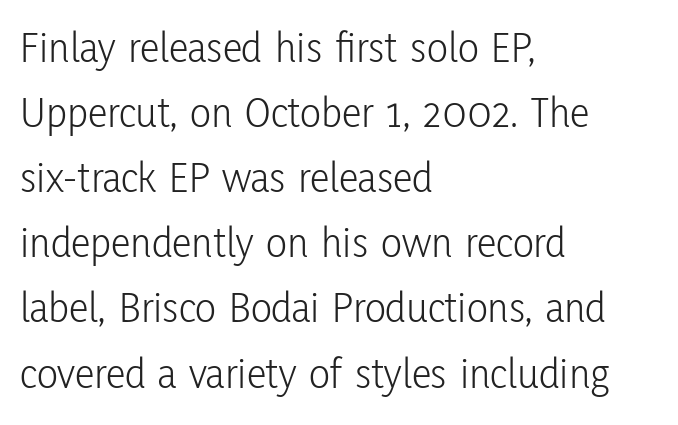
The image shows 44 px light, condensed sans-serif type, upright; set left-aligned, normal line spacing (1.48x), normal letter spacing, not underlined; low stroke contrast and a medium x-height.
